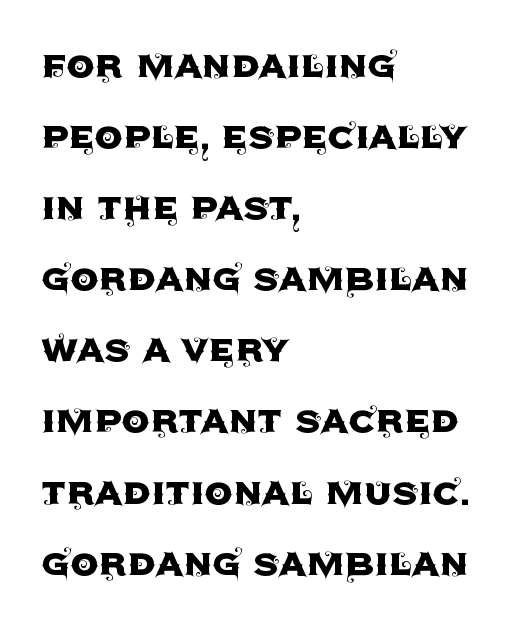
Q: Is the text italic (slanted)? A: No, it is upright.
Q: Is the typeface a serif or a sans-serif typeface? A: Sans-serif.
Q: Is the text underlined? A: No.
Q: How is the paragraph aligned? A: Left-aligned.
Q: Is the spacing between letters normal or unusually wide? A: Normal.
Q: Is the spacing between lines tight, normal or loose? A: Normal.
Q: Width (condensed, normal, or wide)? A: Normal.
Q: x-height? A: Large.
Q: Monospaced? A: No.
